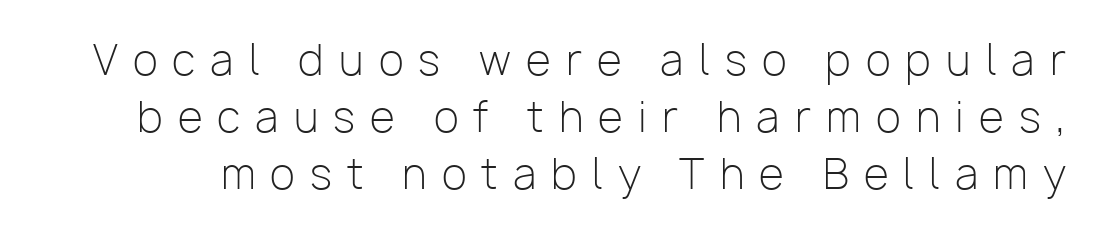
Q: Is the text bold? A: No.
Q: Is the text italic (slanted)? A: No, it is upright.
Q: Is the typeface a serif or a sans-serif typeface? A: Sans-serif.
Q: Is the text underlined? A: No.
Q: Is the spacing between letters normal or unusually wide? A: Unusually wide.
Q: Is the spacing between lines tight, normal or loose? A: Normal.
Q: Width (condensed, normal, or wide)? A: Normal.
Q: Stroke contrast? A: Low.
Q: x-height? A: Medium.
Q: Monospaced? A: No.
